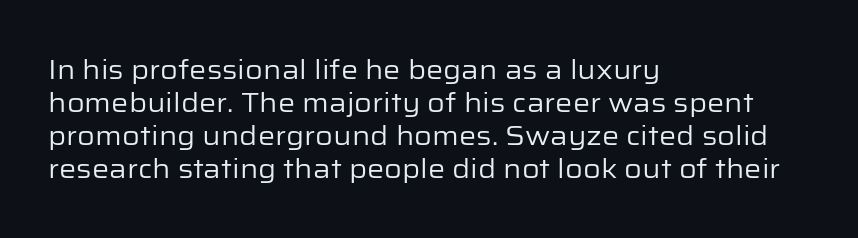
The type sits square on the baseline with zero lean. All the whitespace from short lines collects on the right. Students, note that the glyphs here touch the page at normal intervals. Weight class: somewhere from thin through regular. The foot of each line stays bare and open.
